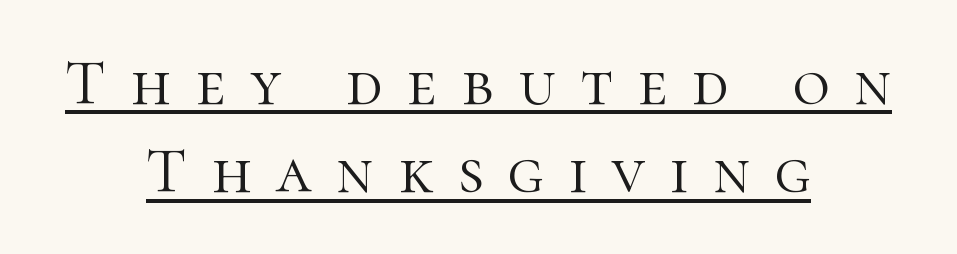
Q: Is the text bold? A: No.
Q: Is the text italic (slanted)? A: No, it is upright.
Q: Is the typeface a serif or a sans-serif typeface? A: Serif.
Q: Is the text underlined? A: Yes.
Q: How is the paragraph aligned? A: Centered.
Q: Is the spacing between letters normal or unusually wide? A: Unusually wide.
Q: Is the spacing between lines tight, normal or loose? A: Normal.
Q: Width (condensed, normal, or wide)? A: Normal.
Q: Stroke contrast? A: High.
Q: x-height? A: Medium.
Q: Monospaced? A: No.
